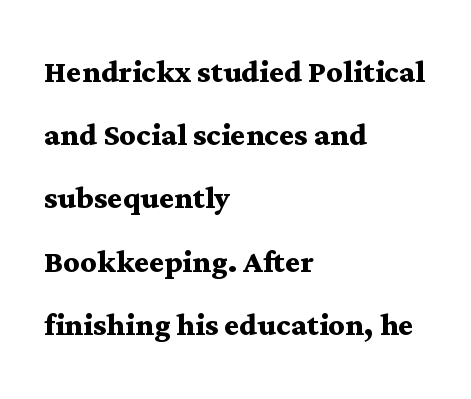
{"serif": "yes", "italic": "no", "bold": "yes", "weight": "semibold", "width": "wide", "stroke_contrast": "medium", "x_height": "medium", "monospaced": "no", "underline": "no", "align": "left", "line_spacing": "normal", "line_spacing_ratio": 1.58, "letter_spacing": "normal", "letter_spacing_em": 0.0, "glyph_px": 40}
